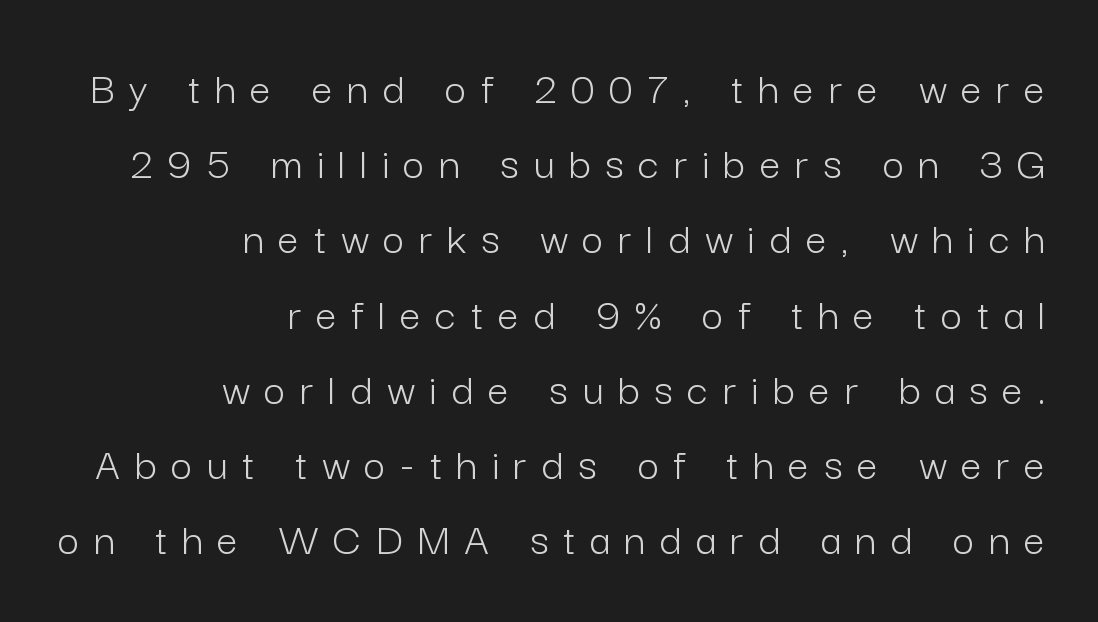
The image shows 47 px light sans-serif type, upright; set right-aligned, normal line spacing (1.6x), unusually wide letter spacing (+0.31 em), not underlined; low stroke contrast and a medium x-height.
